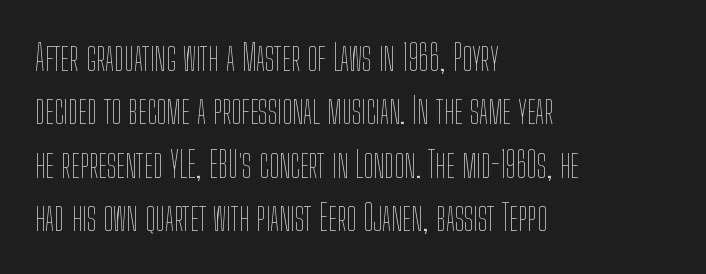
{"italic": "no", "bold": "no", "weight": "thin", "width": "condensed", "stroke_contrast": "low", "x_height": "medium", "monospaced": "no", "underline": "no", "align": "left", "line_spacing": "normal", "line_spacing_ratio": 1.48, "letter_spacing": "normal", "letter_spacing_em": 0.0, "glyph_px": 36}
